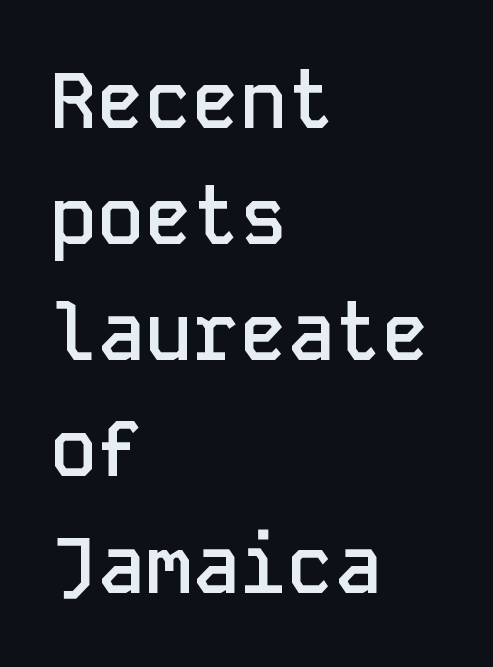
{"serif": "no", "italic": "no", "bold": "semi", "weight": "semibold", "width": "normal", "stroke_contrast": "low", "x_height": "medium", "monospaced": "yes", "underline": "no", "align": "left", "line_spacing": "normal", "line_spacing_ratio": 1.47, "letter_spacing": "normal", "letter_spacing_em": 0.0, "glyph_px": 79}
